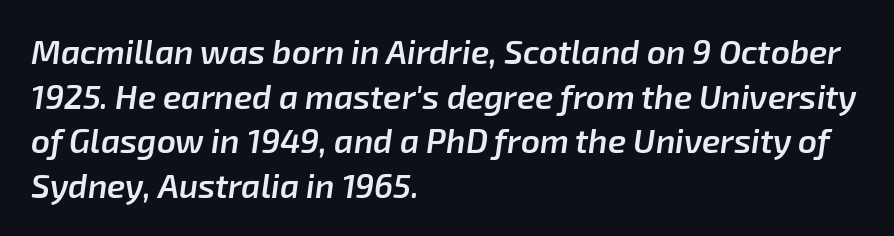
Q: Is the text bold? A: Semi-bold.
Q: Is the text italic (slanted)? A: Yes, it leans right by about 8 degrees.
Q: Is the text underlined? A: No.
Q: How is the paragraph aligned? A: Left-aligned.
Q: Is the spacing between letters normal or unusually wide? A: Normal.
Q: Is the spacing between lines tight, normal or loose? A: Normal.
Q: Width (condensed, normal, or wide)? A: Normal.
Q: Stroke contrast? A: Low.
Q: x-height? A: Medium.
Q: Monospaced? A: No.
